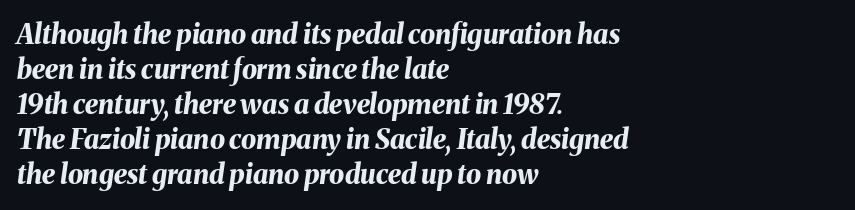
The rows are spaced the way most documents space them. These lines are set flush left with a ragged right edge. Heavy-handed strokes throughout: this text is bold. Clear beneath every line of the passage.
